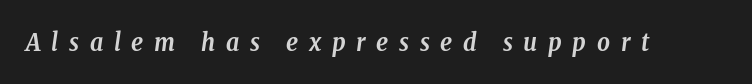
{"italic": "yes", "lean": "right", "slant_degrees": 8, "bold": "yes", "underline": "no", "letter_spacing": "wide", "letter_spacing_em": 0.43, "glyph_px": 25}
